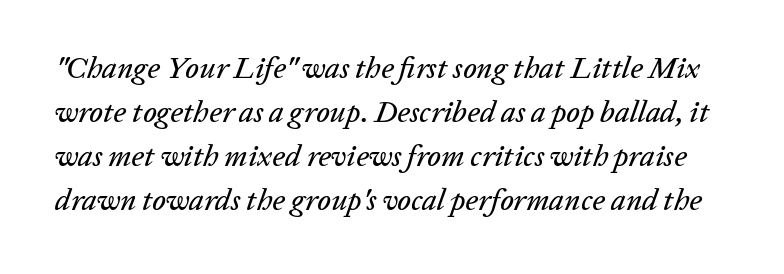
The image shows 30 px text type, italic (leaning right); set normal line spacing (1.47x), normal letter spacing, not underlined; low stroke contrast and a medium x-height.
